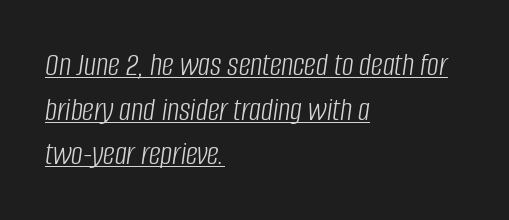
The image shows 33 px light, condensed type, italic (leaning right); set left-aligned, normal line spacing (1.35x), normal letter spacing, underlined; low stroke contrast and a large x-height.
